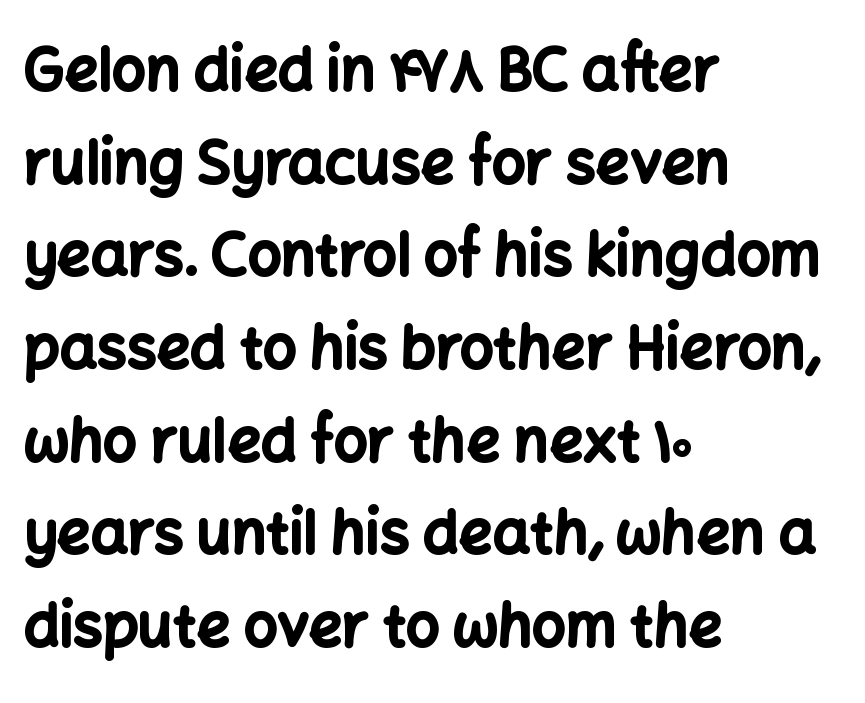
The ragged edge is on the right, which tells us the setting is flush left. Quick note: underline off. Posture: straight, roman, zero tilt. Classification — sans serif. Standard letterfit; no display-style spreading of the glyphs.
